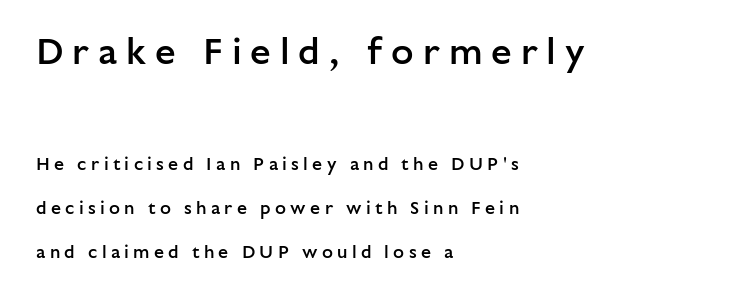
{"serif": "no", "italic": "no", "bold": "semi", "weight": "semibold", "width": "normal", "stroke_contrast": "low", "x_height": "medium", "monospaced": "no", "underline": "no", "align": "left", "line_spacing": "loose", "line_spacing_ratio": 2.44, "letter_spacing": "wide", "letter_spacing_em": 0.24, "larger_block": "first", "size_ratio": 2.06, "glyph_px": 37}
